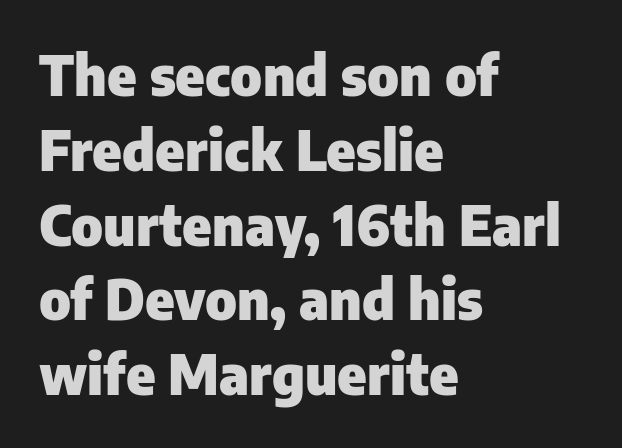
Q: Is the text bold? A: Yes.
Q: Is the text italic (slanted)? A: No, it is upright.
Q: Is the typeface a serif or a sans-serif typeface? A: Sans-serif.
Q: Is the text underlined? A: No.
Q: How is the paragraph aligned? A: Left-aligned.
Q: Is the spacing between letters normal or unusually wide? A: Normal.
Q: Is the spacing between lines tight, normal or loose? A: Normal.
Q: Width (condensed, normal, or wide)? A: Normal.
Q: Stroke contrast? A: Low.
Q: x-height? A: Medium.
Q: Monospaced? A: No.
